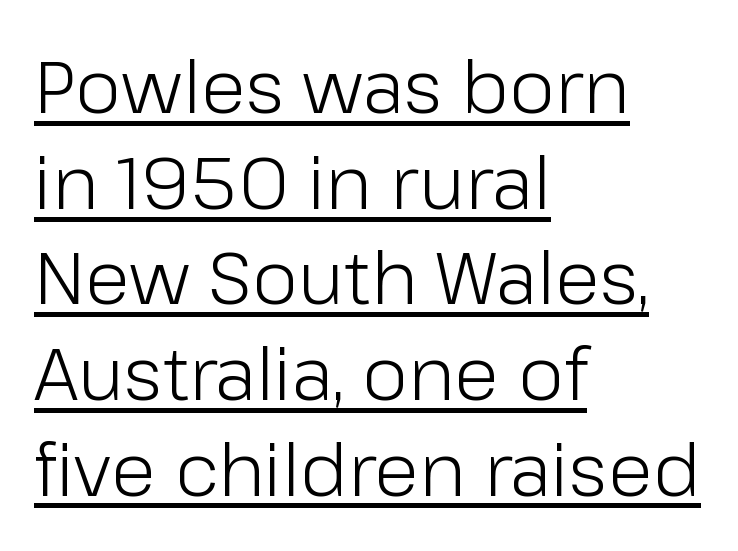
{"serif": "no", "italic": "no", "bold": "no", "weight": "light", "width": "normal", "stroke_contrast": "low", "x_height": "medium", "monospaced": "no", "underline": "yes", "align": "left", "line_spacing": "normal", "line_spacing_ratio": 1.31, "letter_spacing": "normal", "letter_spacing_em": 0.0, "glyph_px": 73}
